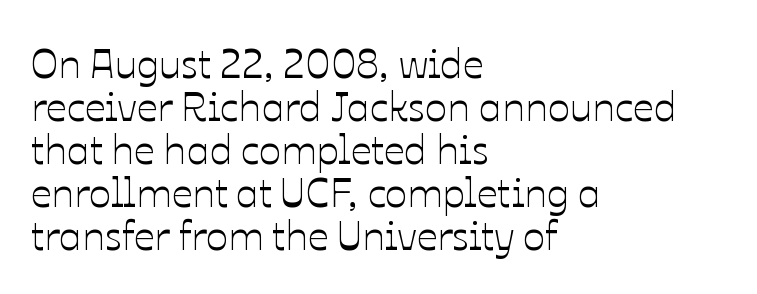
Q: Is the text italic (slanted)? A: No, it is upright.
Q: Is the text underlined? A: No.
Q: How is the paragraph aligned? A: Left-aligned.
Q: Is the spacing between letters normal or unusually wide? A: Normal.
Q: Is the spacing between lines tight, normal or loose? A: Tight.
Q: Width (condensed, normal, or wide)? A: Normal.
Q: Stroke contrast? A: Low.
Q: x-height? A: Medium.
Q: Monospaced? A: No.
